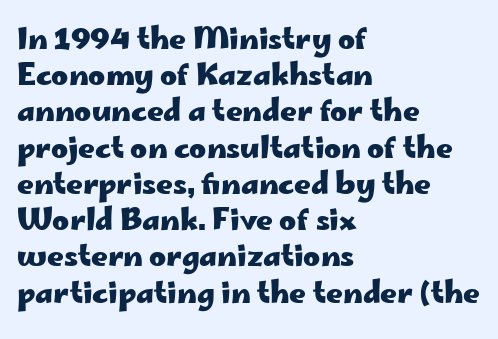
Q: Is the text bold? A: Yes.
Q: Is the text italic (slanted)? A: No, it is upright.
Q: Is the typeface a serif or a sans-serif typeface? A: Sans-serif.
Q: Is the text underlined? A: No.
Q: How is the paragraph aligned? A: Left-aligned.
Q: Is the spacing between letters normal or unusually wide? A: Normal.
Q: Is the spacing between lines tight, normal or loose? A: Normal.
Q: Width (condensed, normal, or wide)? A: Wide.
Q: Stroke contrast? A: Low.
Q: x-height? A: Small.
Q: Monospaced? A: No.
